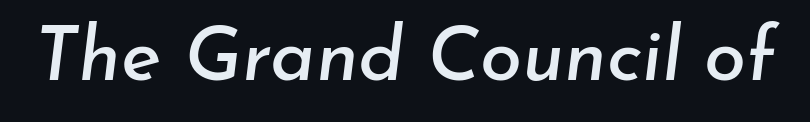
The image shows 76 px text type, italic (leaning right); set normal letter spacing, not underlined; low stroke contrast and a small x-height.
